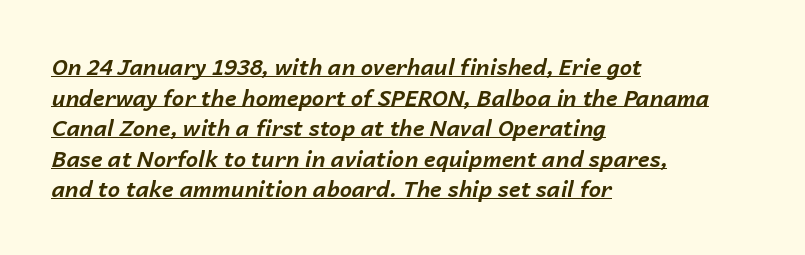
The image shows 22 px bold type, italic (leaning right); set left-aligned, normal line spacing (1.39x), normal letter spacing, underlined.
